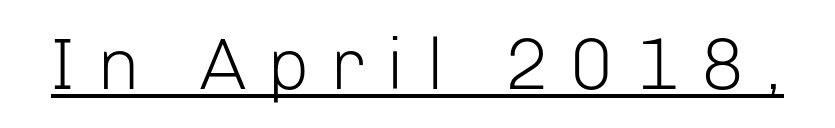
{"serif": "no", "italic": "no", "bold": "no", "weight": "light", "width": "normal", "stroke_contrast": "low", "x_height": "medium", "monospaced": "no", "underline": "yes", "letter_spacing": "wide", "letter_spacing_em": 0.28, "glyph_px": 73}
